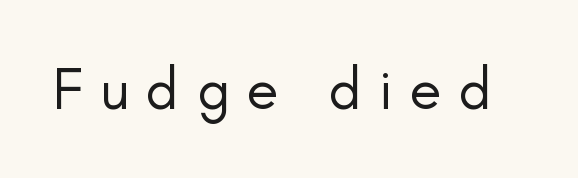
The image shows 59 px regular-weight sans-serif type, upright; set unusually wide letter spacing (+0.29 em), not underlined; low stroke contrast and a small x-height.
